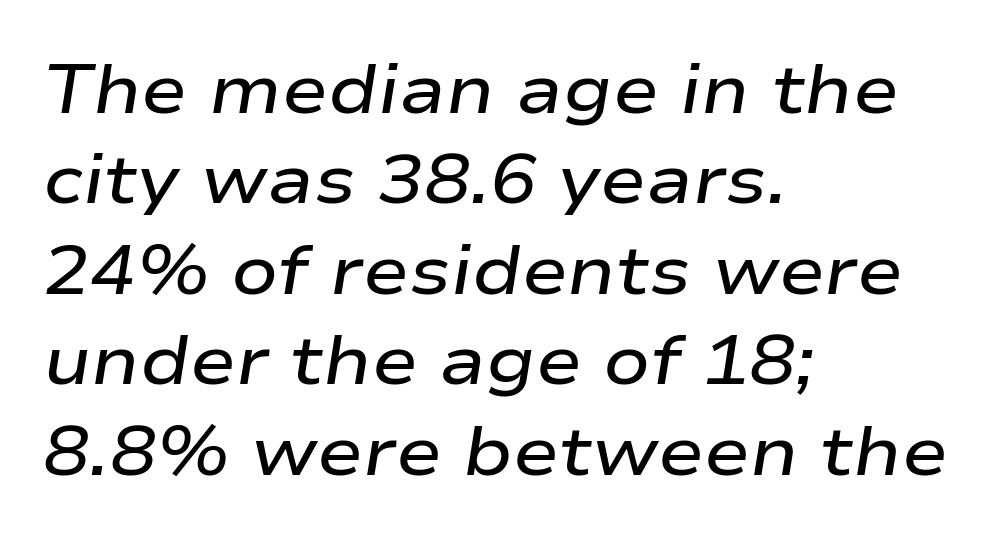
Q: Is the text bold? A: Semi-bold.
Q: Is the text italic (slanted)? A: Yes, it leans right by about 9 degrees.
Q: Is the text underlined? A: No.
Q: How is the paragraph aligned? A: Left-aligned.
Q: Is the spacing between letters normal or unusually wide? A: Normal.
Q: Is the spacing between lines tight, normal or loose? A: Normal.
Q: Width (condensed, normal, or wide)? A: Wide.
Q: Stroke contrast? A: Low.
Q: x-height? A: Medium.
Q: Monospaced? A: No.
